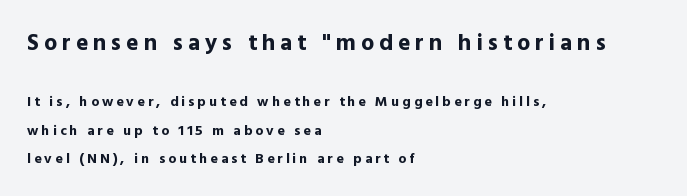
The designer dialed line spacing up above the default. Style check: upright. Does the copy run flush right? No — it runs flush left. Which chunk is bigger? The first one — the top block dwarfs the bottom. Look at the stroke-to-counter ratio: heavy, a bold. The letterforms stand isolated, each surrounded by extra space.
